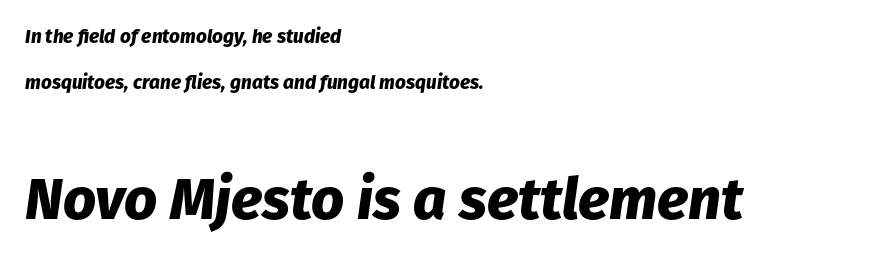
{"italic": "yes", "lean": "right", "slant_degrees": 8, "bold": "yes", "weight": "heavy", "width": "normal", "stroke_contrast": "low", "x_height": "medium", "monospaced": "no", "underline": "no", "align": "left", "line_spacing": "loose", "line_spacing_ratio": 2.44, "letter_spacing": "normal", "letter_spacing_em": 0.0, "larger_block": "second", "size_ratio": 3.05, "glyph_px": 58}
